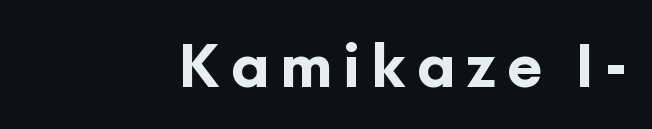
The axis of the letterforms is exactly vertical. Only glyphs here, with clear space below each row. The face used here is proportionally spaced, like ordinary book or web type. Horizontal alignment here is rightward, an uncommon choice for prose. Grotesque or geometric, the face here clearly has no serifs.
